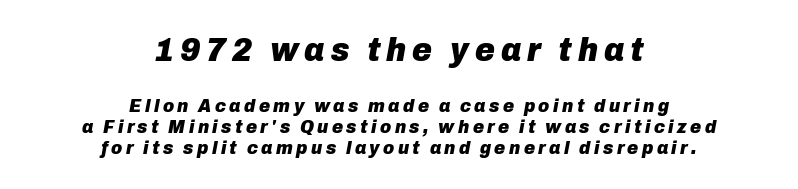
Q: Is the text bold? A: Yes.
Q: Is the text italic (slanted)? A: Yes, it leans right by about 10 degrees.
Q: Is the text underlined? A: No.
Q: How is the paragraph aligned? A: Centered.
Q: Is the spacing between lines tight, normal or loose? A: Tight.
Q: Which block of text is set in a larger size, the first (top) or the second (bottom)? A: The first (top) one.
Q: Width (condensed, normal, or wide)? A: Normal.
Q: Stroke contrast? A: Low.
Q: x-height? A: Medium.
Q: Monospaced? A: No.
